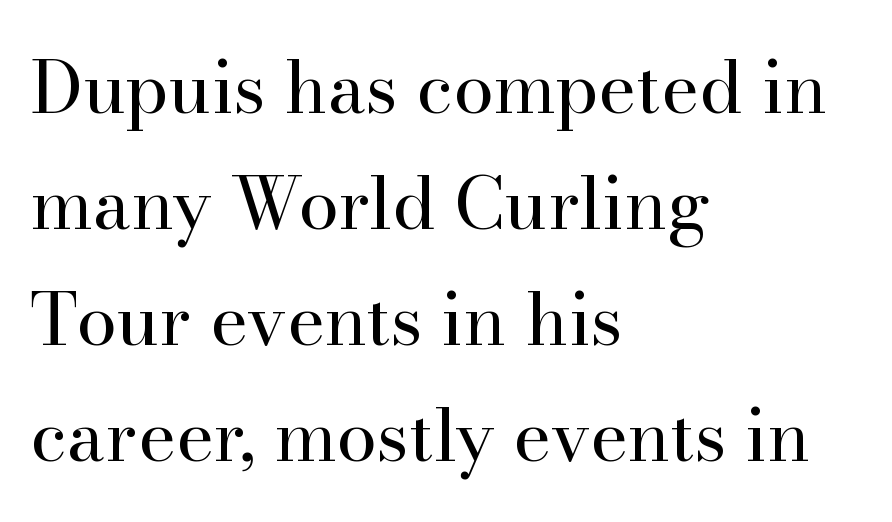
Typographically, this falls in the serif category. Regarding leading, the lines here are spaced in the standard way. Rule under the text: the space is simply empty. In terms of letterspacing, this is plain default setting.
